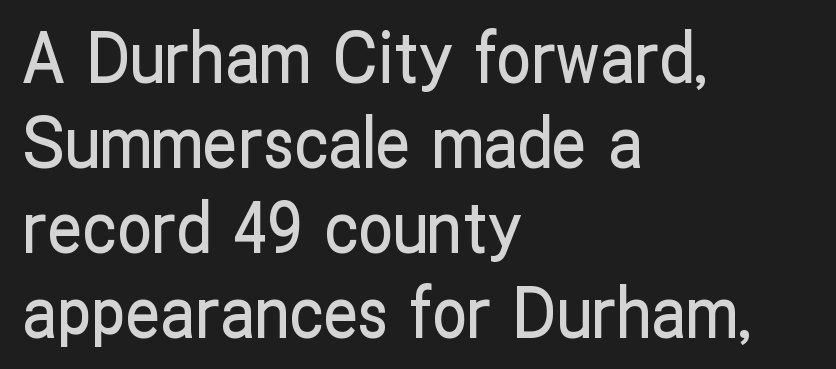
Q: Is the text italic (slanted)? A: No, it is upright.
Q: Is the typeface a serif or a sans-serif typeface? A: Sans-serif.
Q: Is the text underlined? A: No.
Q: How is the paragraph aligned? A: Left-aligned.
Q: Is the spacing between letters normal or unusually wide? A: Normal.
Q: Width (condensed, normal, or wide)? A: Condensed.
Q: Stroke contrast? A: Low.
Q: x-height? A: Medium.
Q: Monospaced? A: No.
